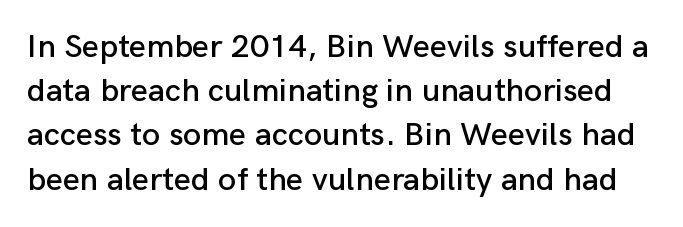
Q: Is the text italic (slanted)? A: No, it is upright.
Q: Is the typeface a serif or a sans-serif typeface? A: Sans-serif.
Q: Is the text underlined? A: No.
Q: Is the spacing between letters normal or unusually wide? A: Normal.
Q: Is the spacing between lines tight, normal or loose? A: Normal.
Q: Width (condensed, normal, or wide)? A: Normal.
Q: Stroke contrast? A: Low.
Q: x-height? A: Medium.
Q: Monospaced? A: No.
